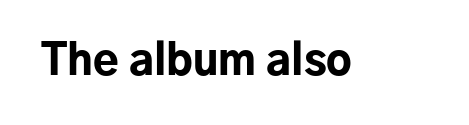
The image shows 42 px bold sans-serif type, upright; set normal letter spacing, not underlined; low stroke contrast and a medium x-height.
